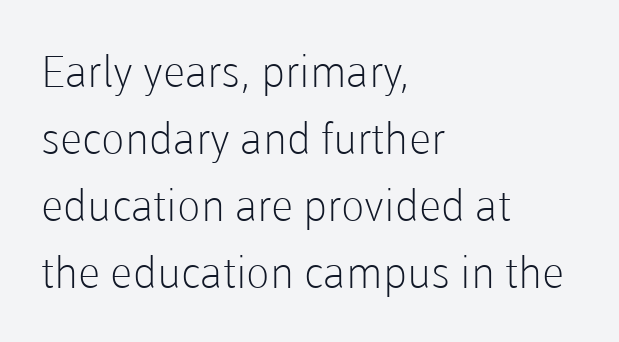
Quick note: not italic, upright. The passage shown is not underscored anywhere. The rag falls on the right side of this text block. Each letter keeps its own natural width here, so spacing adapts to shape. Tracking here is standard; glyphs follow each other at the usual distance.
